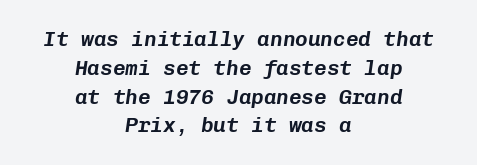
The image shows 21 px text type, italic (leaning right); set centered, normal line spacing (1.37x), normal letter spacing, not underlined.
